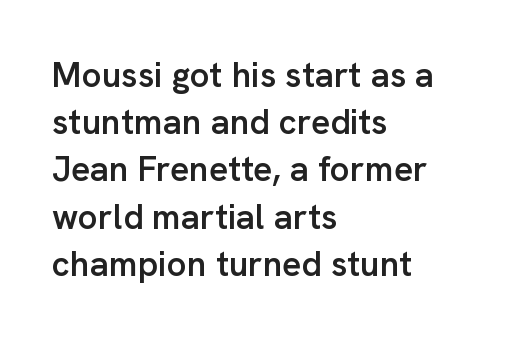
{"serif": "no", "italic": "no", "bold": "semi", "weight": "semibold", "width": "normal", "stroke_contrast": "low", "x_height": "medium", "monospaced": "no", "underline": "no", "align": "left", "line_spacing": "normal", "line_spacing_ratio": 1.35, "letter_spacing": "normal", "letter_spacing_em": 0.0, "glyph_px": 35}
